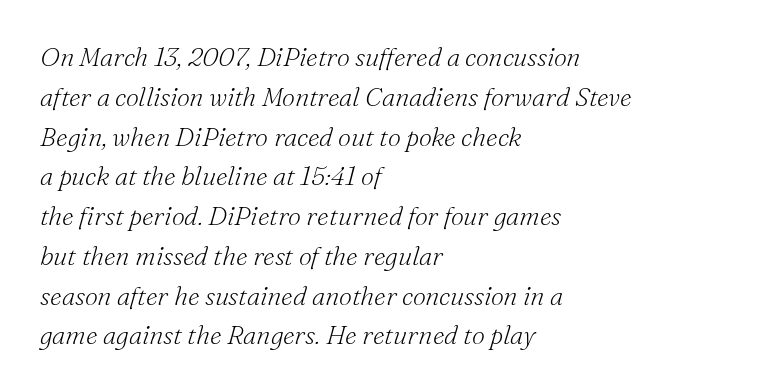
These lines were composed using italics. Line beginnings align vertically; line endings do not. A normal amount of white space separates one row of letters from the next. The passage shown is not bold in any degree.
